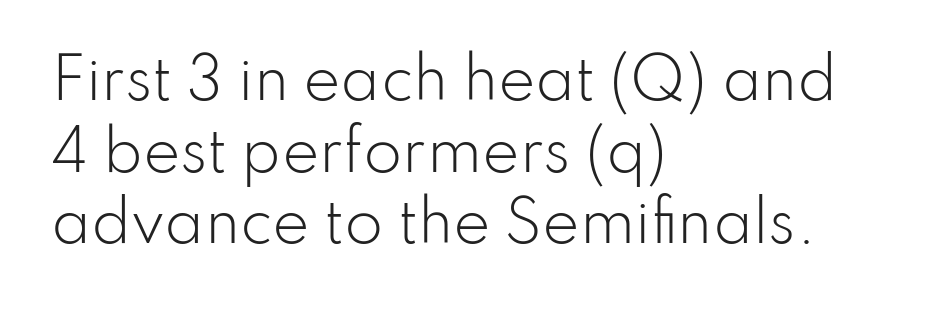
{"serif": "no", "italic": "no", "bold": "no", "weight": "light", "width": "normal", "stroke_contrast": "low", "x_height": "small", "monospaced": "no", "underline": "no", "align": "left", "line_spacing": "normal", "line_spacing_ratio": 1.28, "letter_spacing": "normal", "letter_spacing_em": 0.0, "glyph_px": 56}
